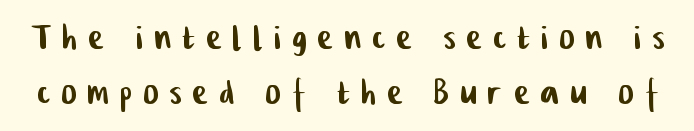
The image shows 45 px condensed sans-serif type; set line spacing 1.22x, unusually wide letter spacing (+0.26 em), not underlined; low stroke contrast and a medium x-height.
